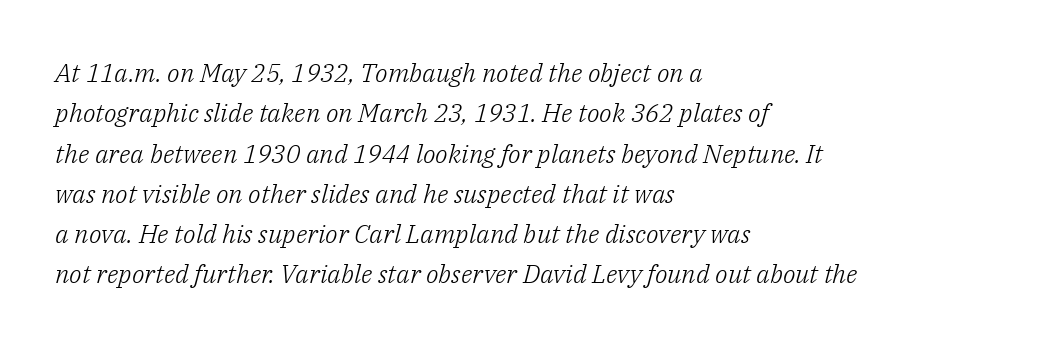
{"italic": "yes", "lean": "right", "slant_degrees": 14, "bold": "no", "underline": "no", "align": "left", "line_spacing": "normal", "line_spacing_ratio": 1.55, "letter_spacing": "normal", "letter_spacing_em": 0.0, "glyph_px": 26}
